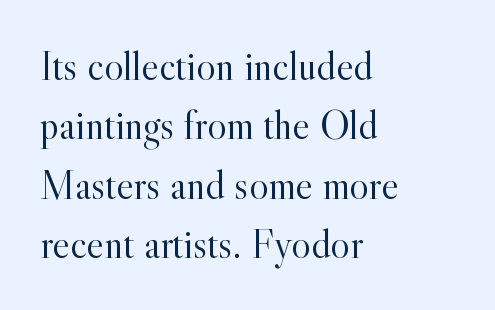
Q: Is the text bold? A: No.
Q: Is the text italic (slanted)? A: No, it is upright.
Q: Is the typeface a serif or a sans-serif typeface? A: Serif.
Q: Is the text underlined? A: No.
Q: How is the paragraph aligned? A: Left-aligned.
Q: Is the spacing between letters normal or unusually wide? A: Normal.
Q: Is the spacing between lines tight, normal or loose? A: Normal.
Q: Width (condensed, normal, or wide)? A: Normal.
Q: x-height? A: Small.
Q: Monospaced? A: No.
